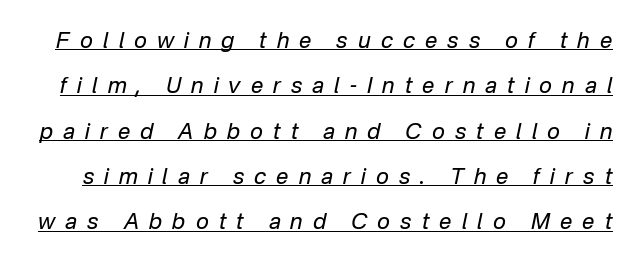
The image shows 22 px text type, italic (leaning right); set loose line spacing (2.06x), unusually wide letter spacing (+0.46 em), underlined.
